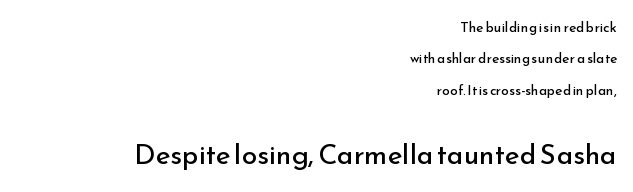
The image shows 28 px regular-weight sans-serif type, upright; set right-aligned, loose line spacing (2.25x), normal letter spacing, not underlined; the second (bottom) block is 2.0x larger; low stroke contrast and a small x-height.
